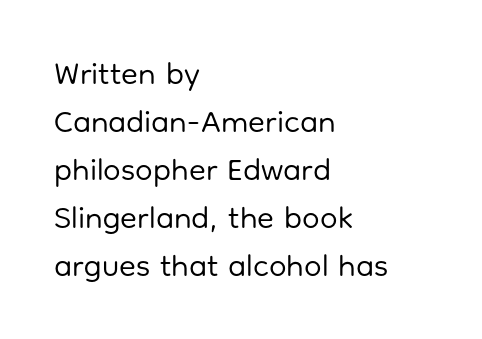
{"serif": "no", "italic": "no", "bold": "no", "weight": "regular", "width": "normal", "stroke_contrast": "low", "x_height": "medium", "monospaced": "no", "underline": "no", "align": "left", "line_spacing": "normal", "line_spacing_ratio": 1.55, "letter_spacing": "normal", "letter_spacing_em": 0.0, "glyph_px": 31}
